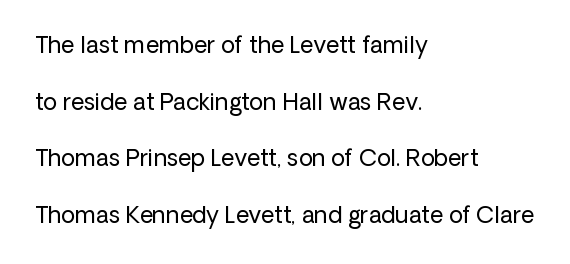
Q: Is the text bold? A: No.
Q: Is the text italic (slanted)? A: No, it is upright.
Q: Is the text underlined? A: No.
Q: How is the paragraph aligned? A: Left-aligned.
Q: Is the spacing between letters normal or unusually wide? A: Normal.
Q: Is the spacing between lines tight, normal or loose? A: Loose.
